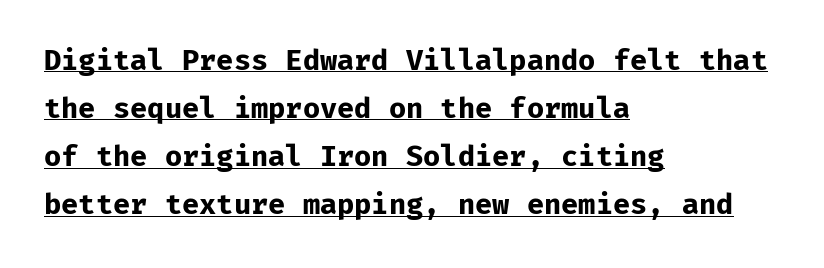
Q: Is the text bold? A: Yes.
Q: Is the text italic (slanted)? A: No, it is upright.
Q: Is the typeface a serif or a sans-serif typeface? A: Sans-serif.
Q: Is the text underlined? A: Yes.
Q: How is the paragraph aligned? A: Left-aligned.
Q: Is the spacing between letters normal or unusually wide? A: Normal.
Q: Width (condensed, normal, or wide)? A: Normal.
Q: Stroke contrast? A: Low.
Q: x-height? A: Medium.
Q: Monospaced? A: Yes.
